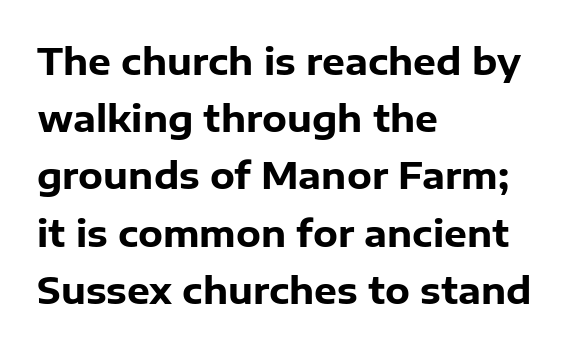
The image shows 36 px heavy sans-serif type, upright; set left-aligned, normal line spacing (1.59x), normal letter spacing, not underlined; low stroke contrast and a medium x-height.
